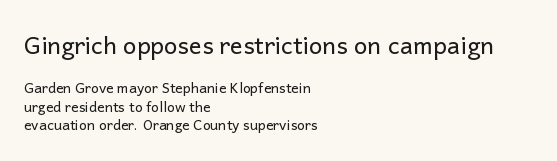
The image shows 24 px text type, upright; set left-aligned, normal line spacing (1.33x), normal letter spacing, not underlined; the first (top) block is 1.71x larger.
